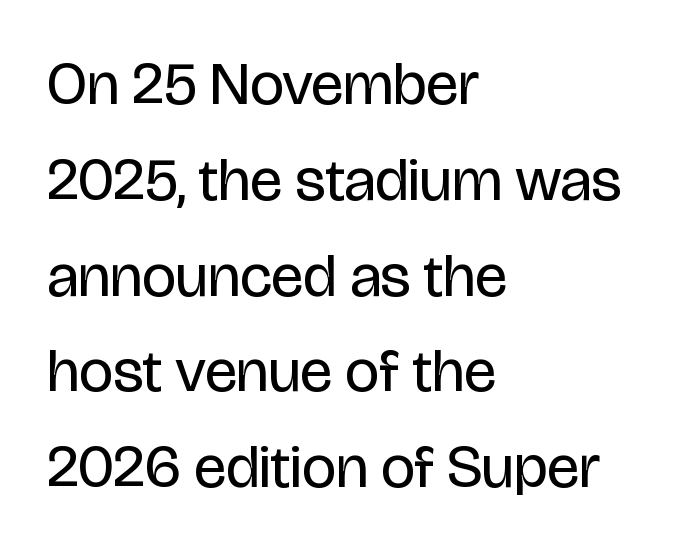
The lines sit at an ordinary, default distance from one another. Bare-footed words on every line. No feet cap the strokes, marking this as sans-serif type. The passage shown is not bold in any degree. Each line starts at the same left margin while the right side varies.
